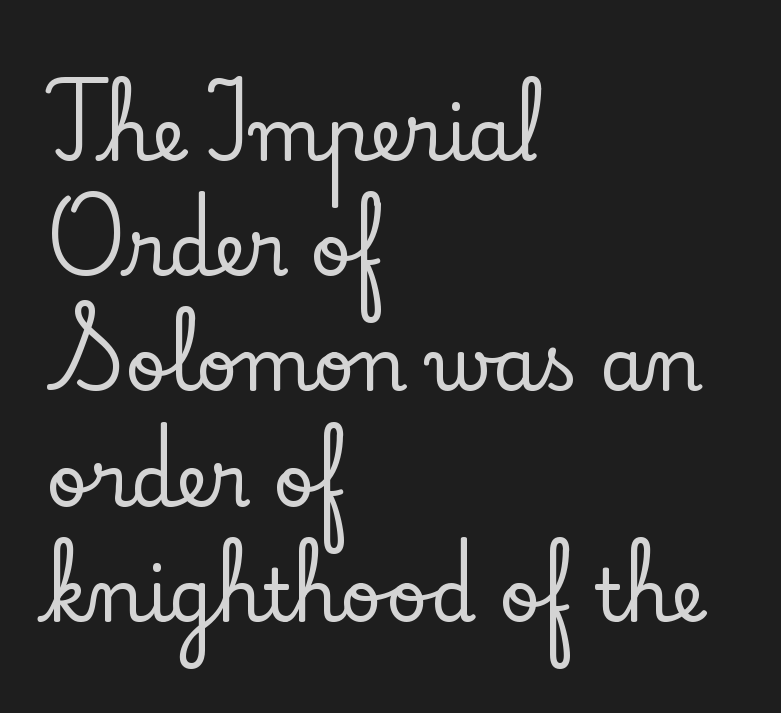
The image shows 72 px serif type, upright; set left-aligned, normal line spacing (1.6x), normal letter spacing, not underlined; low stroke contrast and a small x-height.
